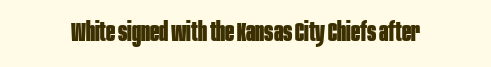
{"italic": "no", "bold": "yes", "underline": "no", "letter_spacing": "normal", "letter_spacing_em": 0.0, "glyph_px": 27}
